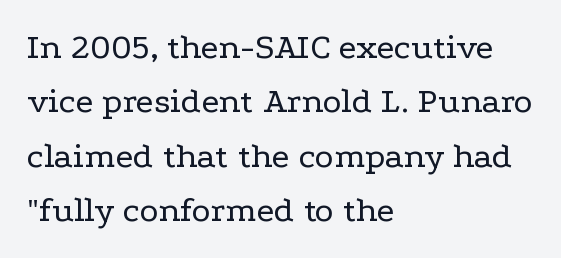
{"serif": "yes", "italic": "no", "bold": "no", "weight": "regular", "width": "wide", "stroke_contrast": "low", "x_height": "medium", "monospaced": "no", "underline": "no", "align": "left", "line_spacing": "normal", "line_spacing_ratio": 1.51, "letter_spacing": "normal", "letter_spacing_em": 0.0, "glyph_px": 36}
